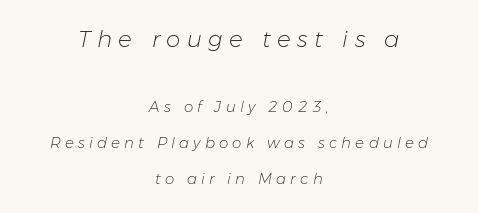
Casual observation: everything's sitting right in the middle. Look at the glyph heights: the upper group is clearly the bigger setting. The letters look calm and open, with moderate or lighter stems. Glyph-to-glyph distance is far greater than everyday printed text. Each new line begins a long way beneath the previous one. An italicized treatment has been applied to the whole sample.
